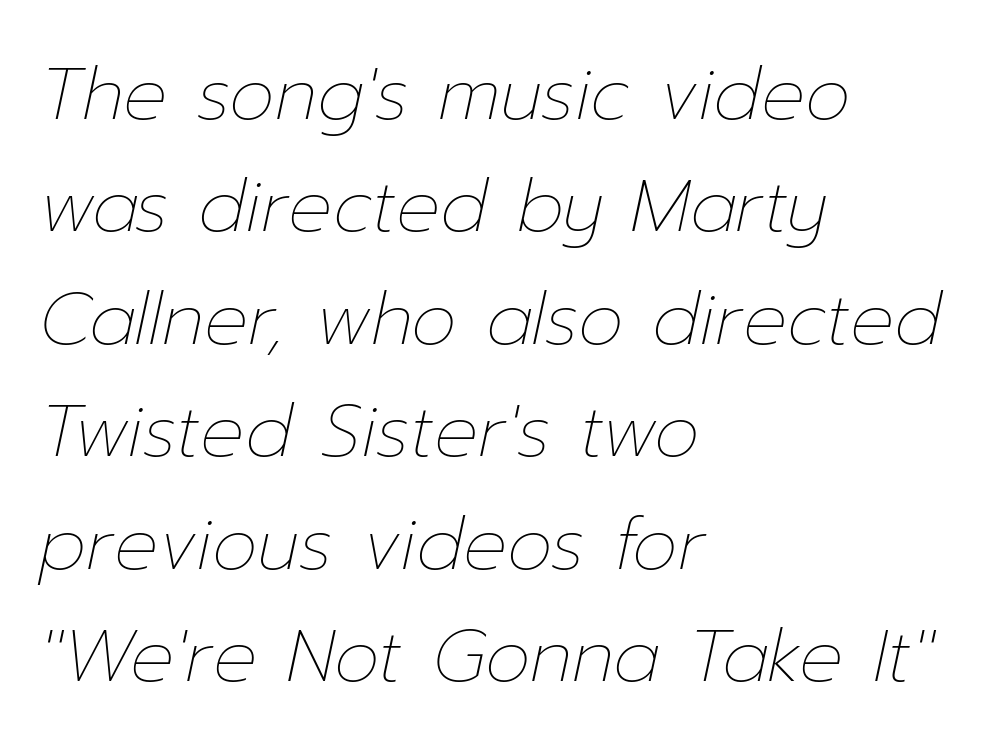
Spacing verdict: proportional, widths tailored to each character. In terms of posture, this sample is oblique. Line spacing here is normal. Every row of glyphs begins at an identical x-position on the left. Stroke thickness stays within the range of a standard reading face or lighter. Inter-character spacing is left at the font's built-in metrics.
